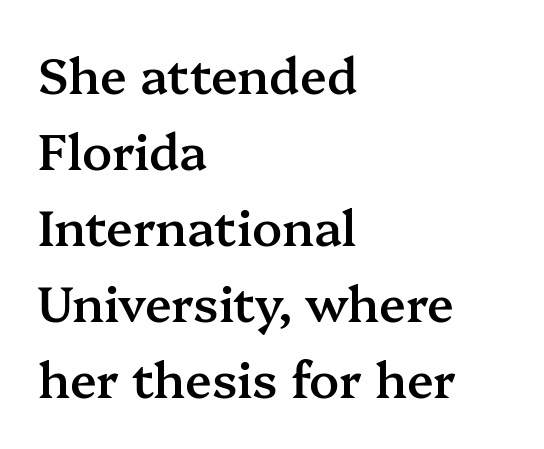
{"serif": "yes", "italic": "no", "bold": "semi", "weight": "semibold", "width": "normal", "stroke_contrast": "medium", "x_height": "medium", "monospaced": "no", "underline": "no", "align": "left", "line_spacing": "normal", "line_spacing_ratio": 1.55, "letter_spacing": "normal", "letter_spacing_em": 0.0, "glyph_px": 49}
